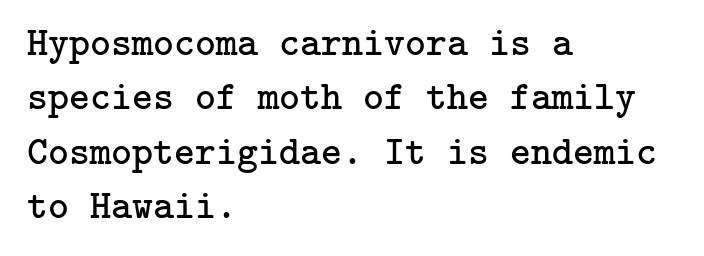
{"serif": "yes", "italic": "no", "bold": "no", "weight": "regular", "width": "normal", "stroke_contrast": "low", "x_height": "medium", "underline": "no", "align": "left", "line_spacing": "normal", "line_spacing_ratio": 1.36, "letter_spacing": "normal", "letter_spacing_em": 0.0, "glyph_px": 40}
